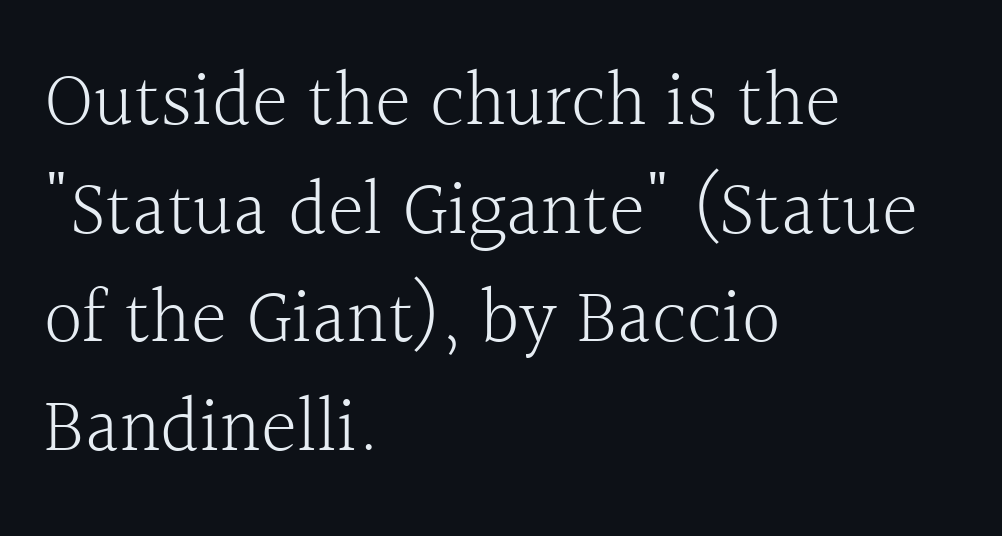
{"serif": "yes", "italic": "no", "bold": "no", "weight": "light", "width": "normal", "x_height": "medium", "monospaced": "no", "underline": "no", "align": "left", "line_spacing": "normal", "line_spacing_ratio": 1.41, "letter_spacing": "normal", "letter_spacing_em": 0.0, "glyph_px": 77}
